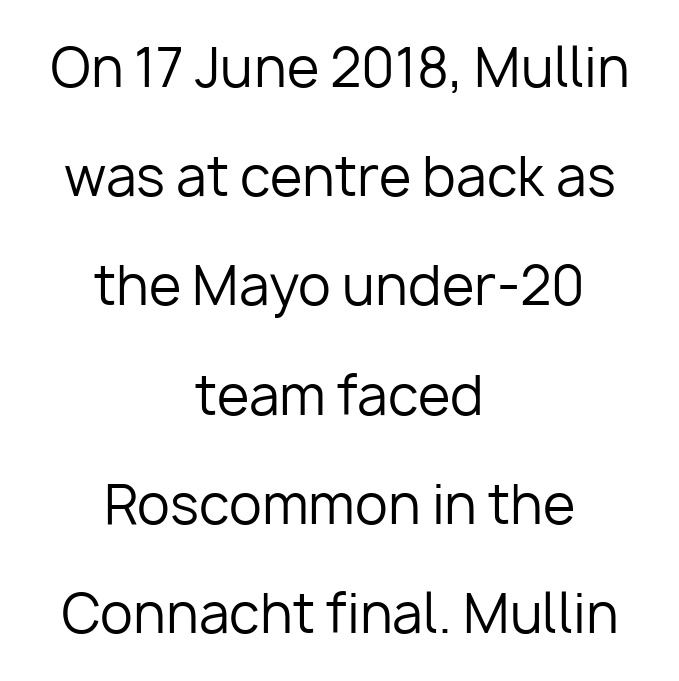
{"serif": "no", "italic": "no", "bold": "no", "weight": "regular", "width": "normal", "stroke_contrast": "low", "x_height": "medium", "monospaced": "no", "underline": "no", "align": "center", "line_spacing": "loose", "line_spacing_ratio": 2.06, "letter_spacing": "normal", "letter_spacing_em": 0.0, "glyph_px": 53}
